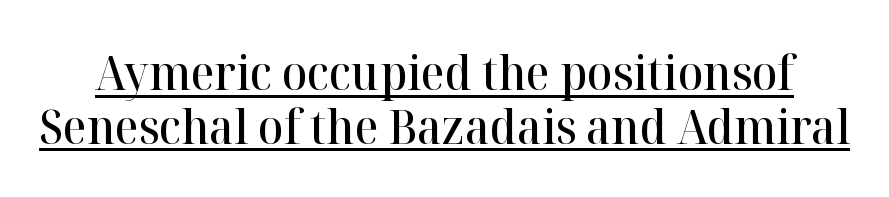
Font category for this specimen: serif. You can tell it's not italic because the verticals are truly vertical. The face used here is rendered with its standard letterfit. This sample carries an underscore along the baseline area.
